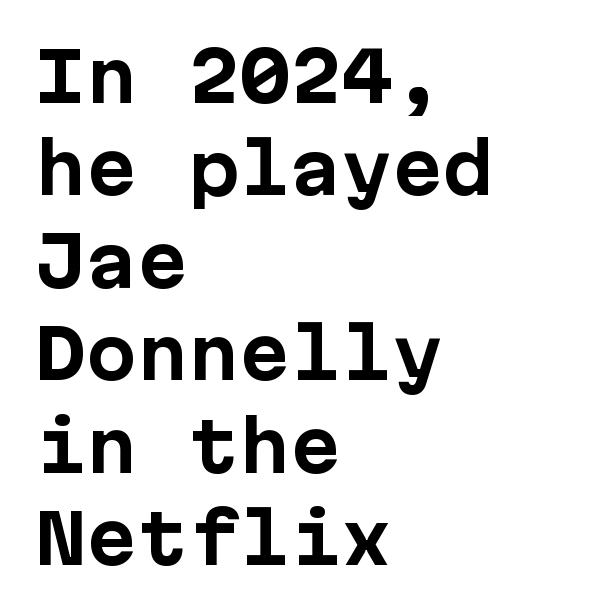
The image shows 68 px bold sans-serif type, upright, monospaced; set left-aligned, normal line spacing (1.36x), normal letter spacing, not underlined; low stroke contrast and a medium x-height.
